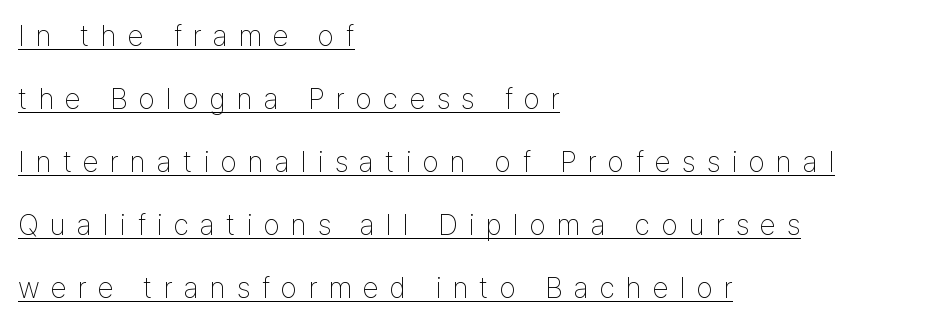
Does extra space separate the letters? Yes, quite a lot of it. A typesetter would call this proportional, since set widths differ per character. How would I describe the line gaps? Wide and relaxed. This is underlined copy, the kind a proofreader might mark for attention. Does the copy run flush right? No — it runs flush left.
